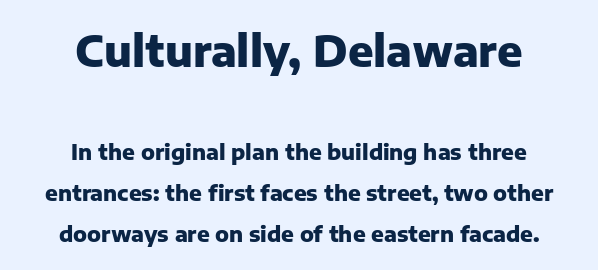
The image shows 42 px heavy sans-serif type, upright; set centered, loose line spacing (1.94x), normal letter spacing, not underlined; the first (top) block is 2.0x larger; low stroke contrast and a medium x-height.
